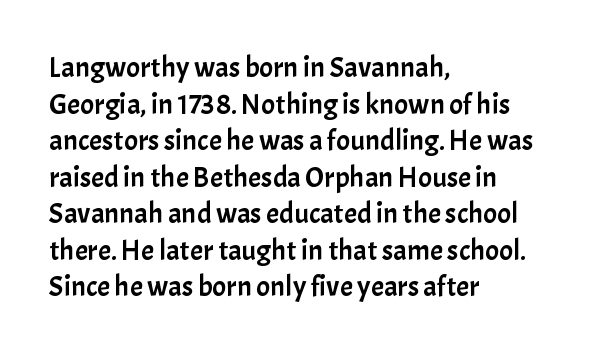
The image shows 29 px sans-serif type, upright; set left-aligned, normal line spacing (1.26x), normal letter spacing, not underlined; low stroke contrast and a medium x-height.
